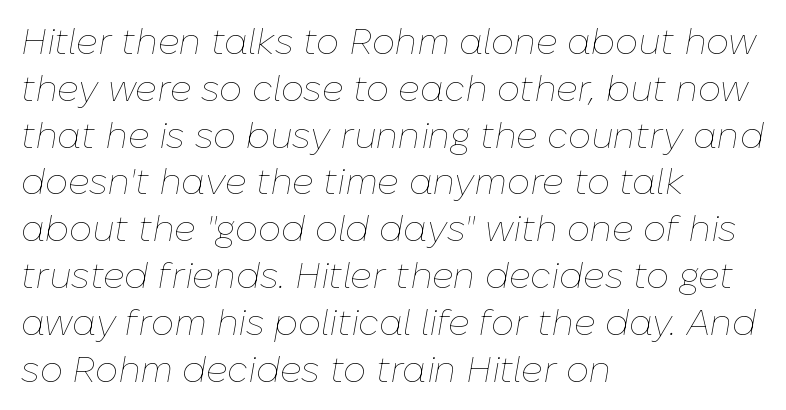
Q: Is the text bold? A: No.
Q: Is the text italic (slanted)? A: Yes, it leans right by about 10 degrees.
Q: Is the text underlined? A: No.
Q: How is the paragraph aligned? A: Left-aligned.
Q: Is the spacing between letters normal or unusually wide? A: Normal.
Q: Is the spacing between lines tight, normal or loose? A: Normal.
Q: Width (condensed, normal, or wide)? A: Normal.
Q: Stroke contrast? A: Low.
Q: x-height? A: Medium.
Q: Monospaced? A: No.
